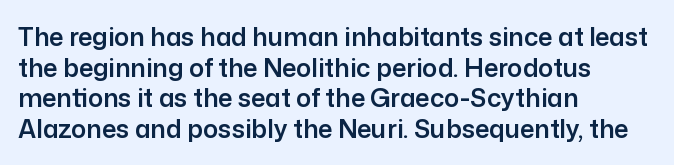
Which margin do the lines hug? The left one — the right edge is uneven. Bare-footed words on every line. Here the glyphs are tracked normally, forming tight word shapes. Does the lettering tilt? It doesn't — this is upright.
